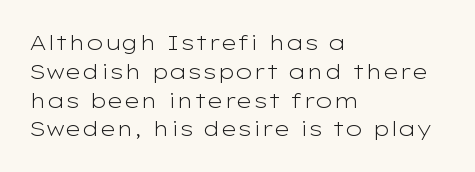
The image shows 21 px text type, upright; set left-aligned, normal line spacing (1.37x), normal letter spacing, not underlined.
